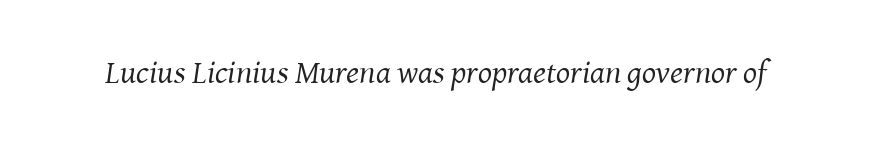
{"serif": "yes", "italic": "yes", "lean": "right", "slant_degrees": 8, "bold": "no", "weight": "regular", "width": "normal", "stroke_contrast": "medium", "x_height": "medium", "monospaced": "no", "underline": "no", "letter_spacing": "normal", "letter_spacing_em": 0.0, "glyph_px": 33}
